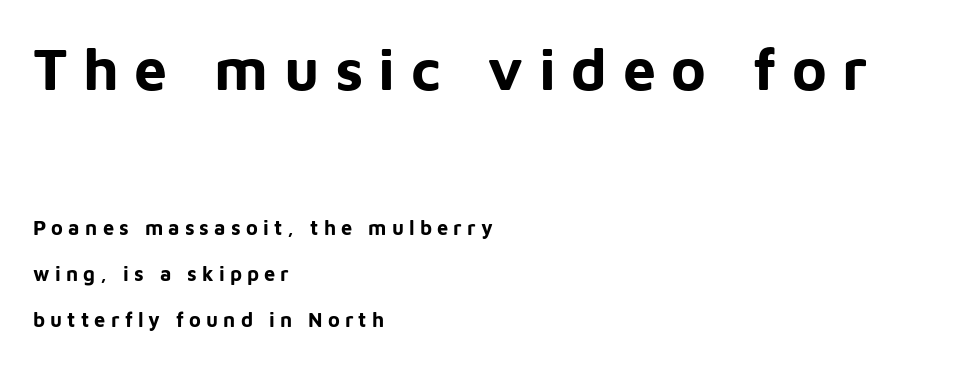
The letters are bold, with thick, heavy strokes. Successive baselines arrive slowly, with a big drop between each. Top chunk: large. Bottom chunk: small. Is the letter spacing exaggerated? Yes — the characters are pushed far apart.
